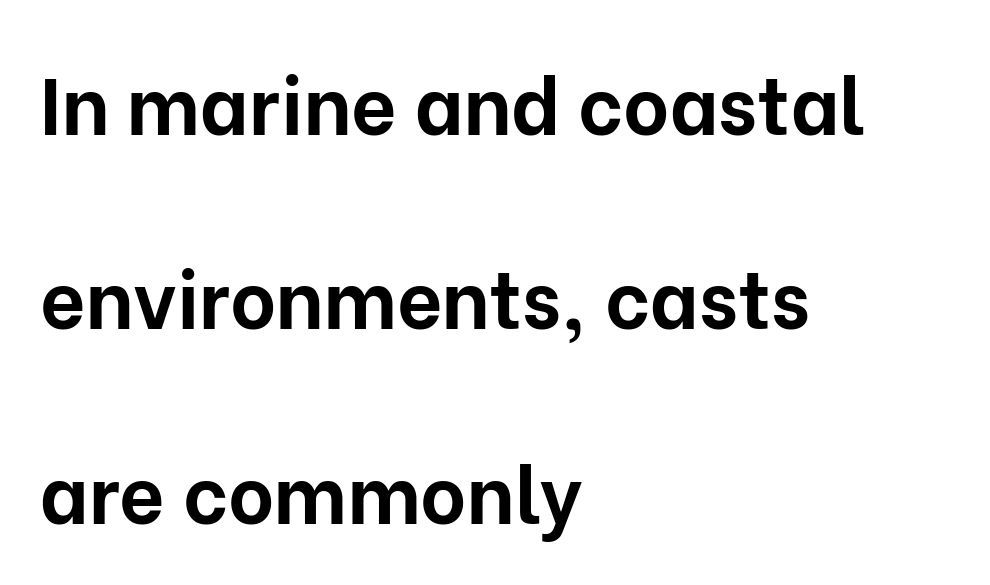
Q: Is the text bold? A: Yes.
Q: Is the text italic (slanted)? A: No, it is upright.
Q: Is the typeface a serif or a sans-serif typeface? A: Sans-serif.
Q: Is the text underlined? A: No.
Q: How is the paragraph aligned? A: Left-aligned.
Q: Is the spacing between letters normal or unusually wide? A: Normal.
Q: Is the spacing between lines tight, normal or loose? A: Loose.
Q: Width (condensed, normal, or wide)? A: Normal.
Q: Stroke contrast? A: Low.
Q: x-height? A: Medium.
Q: Monospaced? A: No.
